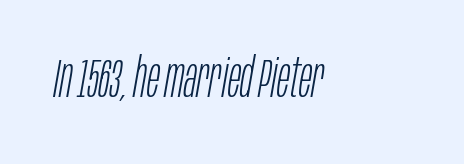
Q: Is the text bold? A: No.
Q: Is the text italic (slanted)? A: Yes, it leans right by about 10 degrees.
Q: Is the text underlined? A: No.
Q: Is the spacing between letters normal or unusually wide? A: Normal.
Q: Width (condensed, normal, or wide)? A: Condensed.
Q: Stroke contrast? A: Low.
Q: x-height? A: Large.
Q: Monospaced? A: No.
